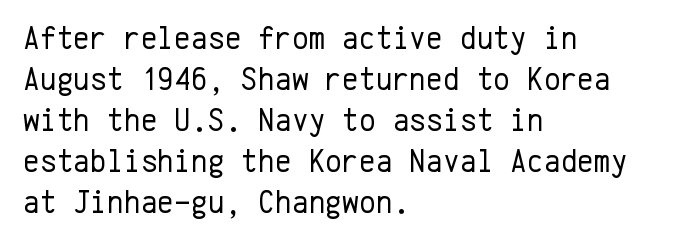
The image shows 32 px regular-weight sans-serif type, upright, monospaced; set left-aligned, normal line spacing (1.28x), normal letter spacing, not underlined; low stroke contrast and a medium x-height.
